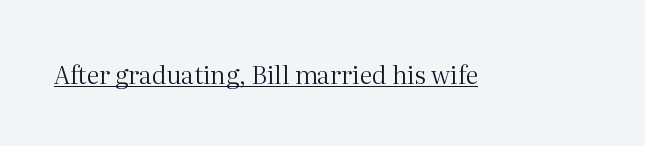
Q: Is the text bold? A: No.
Q: Is the text italic (slanted)? A: No, it is upright.
Q: Is the text underlined? A: Yes.
Q: Is the spacing between letters normal or unusually wide? A: Normal.
